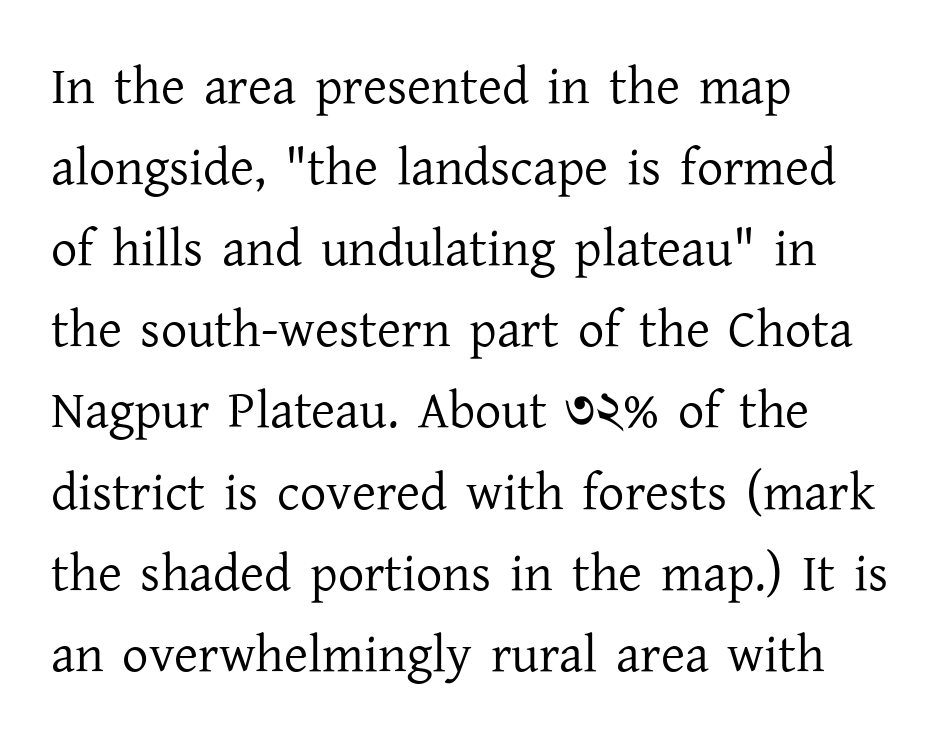
Q: Is the text bold? A: No.
Q: Is the text italic (slanted)? A: No, it is upright.
Q: Is the typeface a serif or a sans-serif typeface? A: Serif.
Q: Is the text underlined? A: No.
Q: How is the paragraph aligned? A: Left-aligned.
Q: Is the spacing between letters normal or unusually wide? A: Normal.
Q: Is the spacing between lines tight, normal or loose? A: Normal.
Q: Width (condensed, normal, or wide)? A: Normal.
Q: Stroke contrast? A: Low.
Q: x-height? A: Medium.
Q: Monospaced? A: No.
